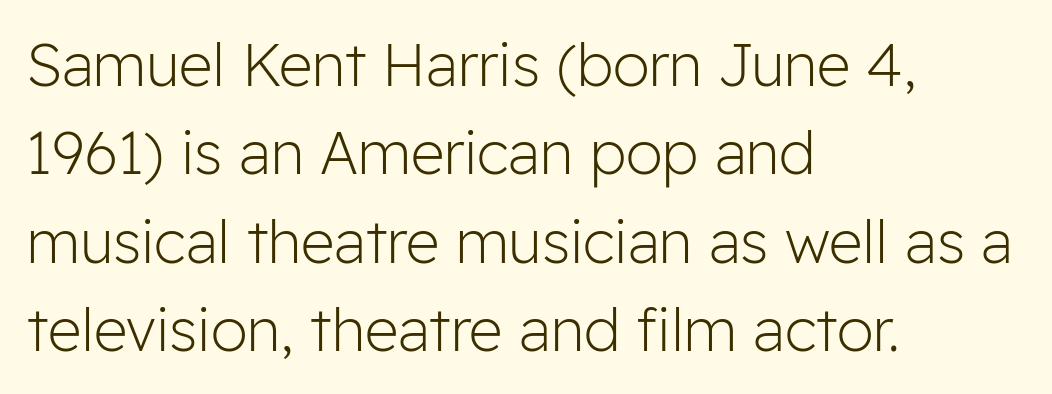
Q: Is the text bold? A: No.
Q: Is the text italic (slanted)? A: No, it is upright.
Q: Is the typeface a serif or a sans-serif typeface? A: Sans-serif.
Q: Is the text underlined? A: No.
Q: How is the paragraph aligned? A: Left-aligned.
Q: Is the spacing between letters normal or unusually wide? A: Normal.
Q: Is the spacing between lines tight, normal or loose? A: Normal.
Q: Width (condensed, normal, or wide)? A: Normal.
Q: Stroke contrast? A: Low.
Q: x-height? A: Medium.
Q: Monospaced? A: No.
